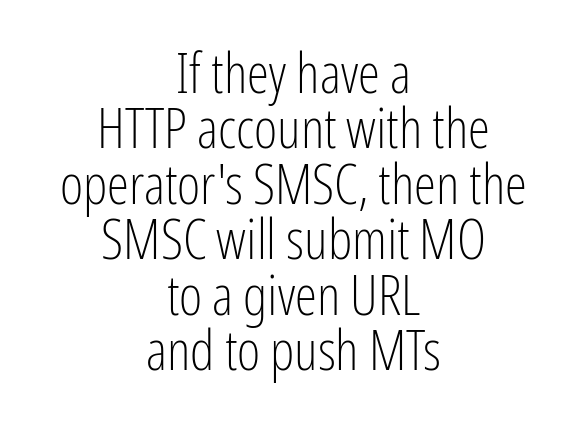
The image shows 56 px light, condensed sans-serif type, upright; set centered, tight line spacing (0.99x), normal letter spacing, not underlined; low stroke contrast and a medium x-height.
